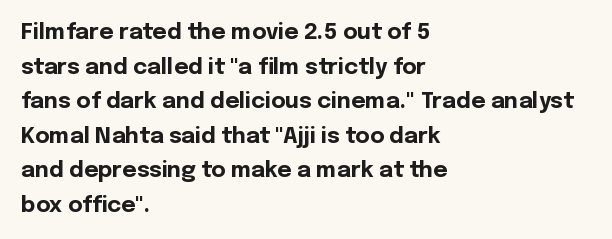
The image shows 22 px bold type, upright; set left-aligned, normal line spacing (1.57x), normal letter spacing, not underlined.
